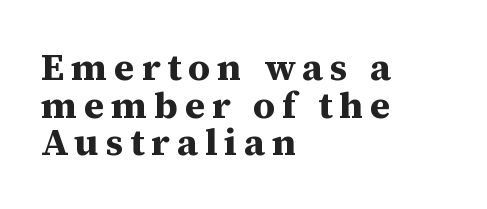
The image shows 38 px bold serif type, upright; set left-aligned, tight line spacing (0.99x), not underlined; medium stroke contrast and a medium x-height.
